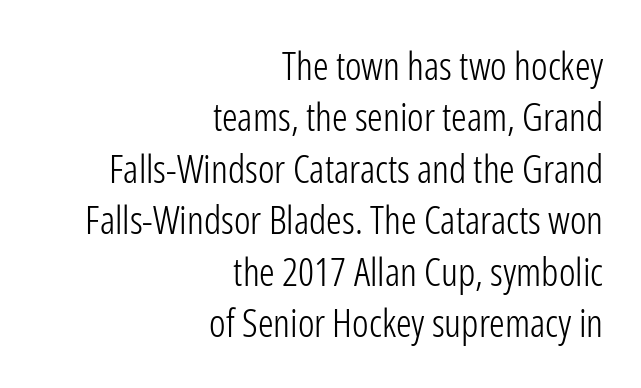
{"serif": "no", "italic": "no", "bold": "no", "weight": "light", "width": "condensed", "stroke_contrast": "low", "x_height": "medium", "monospaced": "no", "underline": "no", "align": "right", "line_spacing": "normal", "line_spacing_ratio": 1.32, "letter_spacing": "normal", "letter_spacing_em": 0.0, "glyph_px": 39}
